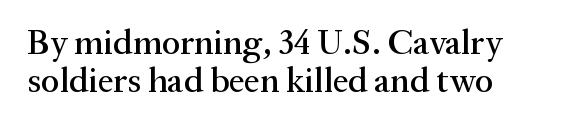
Q: Is the text italic (slanted)? A: No, it is upright.
Q: Is the typeface a serif or a sans-serif typeface? A: Serif.
Q: Is the text underlined? A: No.
Q: How is the paragraph aligned? A: Left-aligned.
Q: Is the spacing between letters normal or unusually wide? A: Normal.
Q: Is the spacing between lines tight, normal or loose? A: Tight.
Q: Width (condensed, normal, or wide)? A: Normal.
Q: Stroke contrast? A: Medium.
Q: x-height? A: Medium.
Q: Monospaced? A: No.
